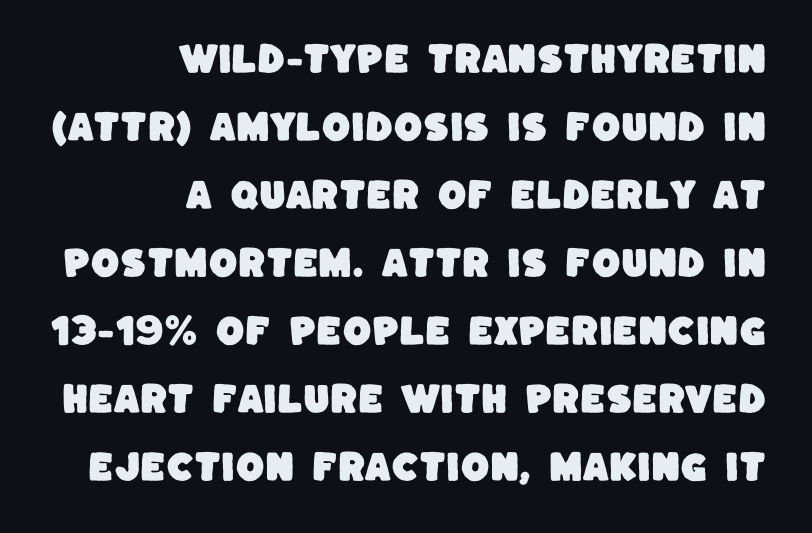
The image shows 33 px sans-serif type; set right-aligned, loose line spacing (2.06x), normal letter spacing, not underlined; low stroke contrast and a large x-height.
